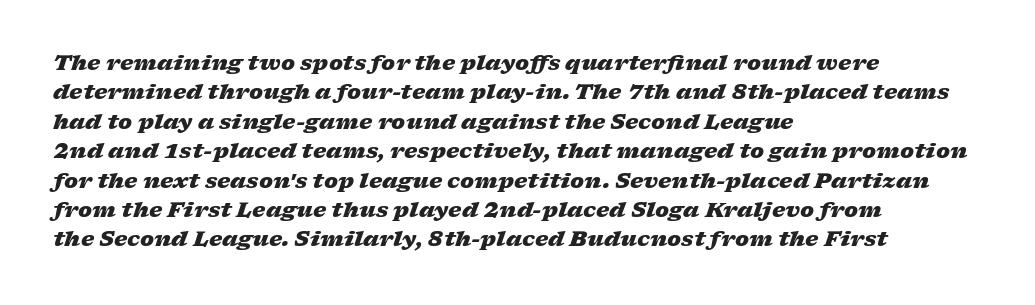
{"italic": "yes", "lean": "right", "slant_degrees": 17, "bold": "yes", "underline": "no", "align": "left", "line_spacing": "normal", "line_spacing_ratio": 1.4, "letter_spacing": "normal", "letter_spacing_em": 0.0, "glyph_px": 21}
